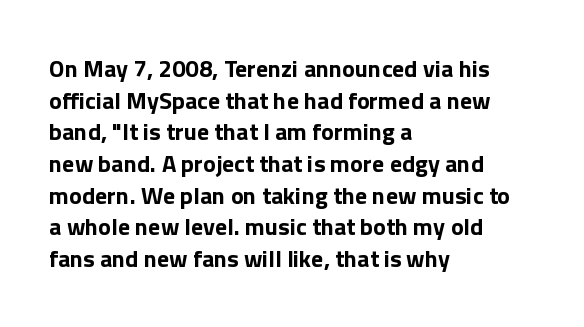
{"italic": "no", "bold": "yes", "underline": "no", "align": "left", "line_spacing": "normal", "line_spacing_ratio": 1.32, "letter_spacing": "normal", "letter_spacing_em": 0.0, "glyph_px": 24}
